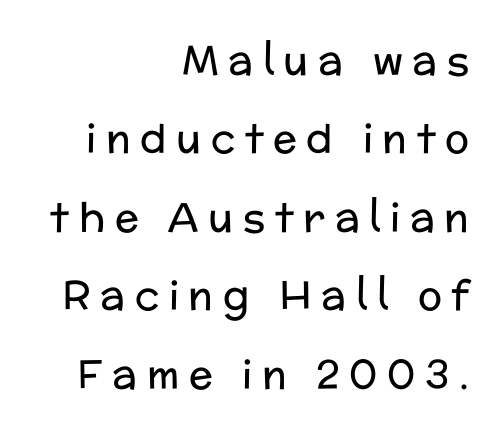
{"serif": "no", "italic": "no", "bold": "no", "weight": "regular", "width": "normal", "stroke_contrast": "low", "x_height": "medium", "monospaced": "no", "underline": "no", "align": "right", "line_spacing": "loose", "line_spacing_ratio": 1.96, "letter_spacing": "wide", "letter_spacing_em": 0.24, "glyph_px": 40}
